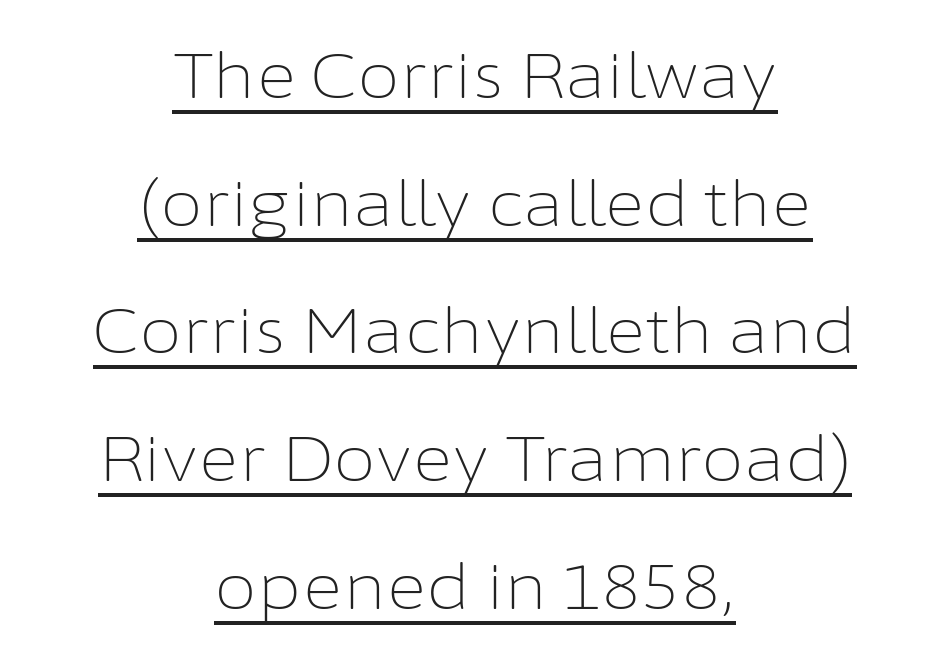
The image shows 62 px light sans-serif type, upright; set centered, loose line spacing (2.06x), normal letter spacing, underlined; low stroke contrast and a medium x-height.
